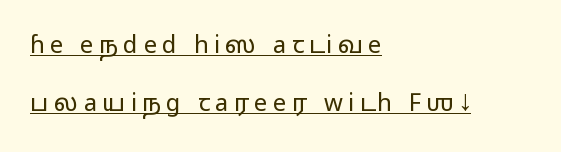
Q: Is the text bold? A: No.
Q: Is the text italic (slanted)? A: No, it is upright.
Q: Is the text underlined? A: Yes.
Q: How is the paragraph aligned? A: Left-aligned.
Q: Is the spacing between letters normal or unusually wide? A: Unusually wide.
Q: Is the spacing between lines tight, normal or loose? A: Loose.
